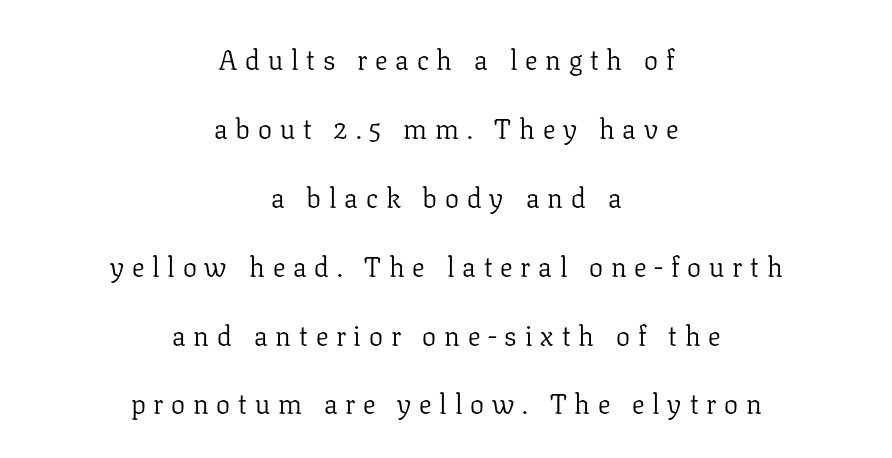
{"serif": "yes", "italic": "no", "bold": "no", "weight": "light", "width": "normal", "stroke_contrast": "low", "x_height": "medium", "monospaced": "no", "underline": "no", "align": "center", "line_spacing": "loose", "line_spacing_ratio": 2.46, "letter_spacing": "wide", "letter_spacing_em": 0.28, "glyph_px": 28}
